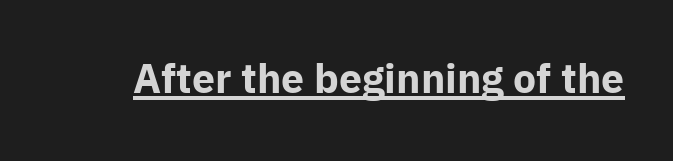
Q: Is the text bold? A: Yes.
Q: Is the text italic (slanted)? A: No, it is upright.
Q: Is the typeface a serif or a sans-serif typeface? A: Sans-serif.
Q: Is the text underlined? A: Yes.
Q: Is the spacing between letters normal or unusually wide? A: Normal.
Q: Width (condensed, normal, or wide)? A: Normal.
Q: Stroke contrast? A: Low.
Q: x-height? A: Medium.
Q: Monospaced? A: No.
